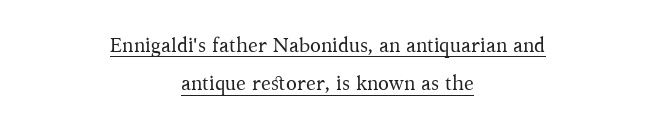
The image shows 20 px text type, upright; set centered, loose line spacing (1.92x), normal letter spacing, underlined.
